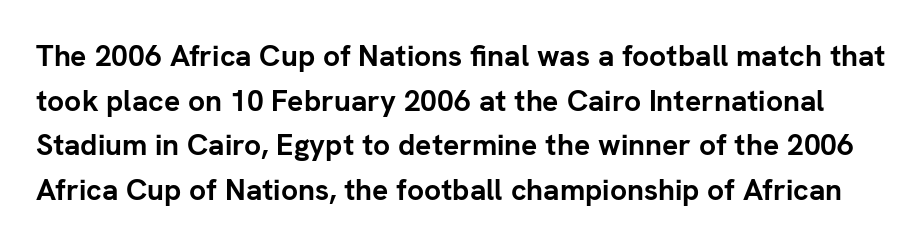
The letters stand upright; this is a roman face. Heavy-handed strokes throughout: this text is bold. Rows of type keep a routine distance in the vertical direction. The face used here is rendered with its standard letterfit.
